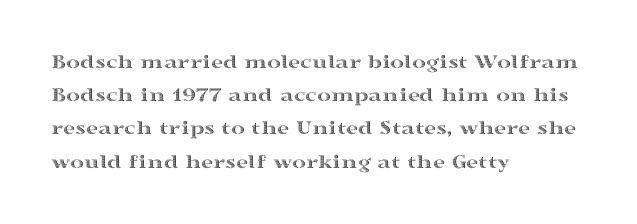
The tracking reads as untouched default to a designer's eye. Anything drawn beneath the words? Only blank space. Leading: standard. The lettering holds an erect, upright posture throughout.
